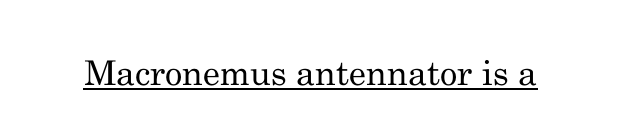
Q: Is the text bold? A: No.
Q: Is the text italic (slanted)? A: No, it is upright.
Q: Is the typeface a serif or a sans-serif typeface? A: Serif.
Q: Is the text underlined? A: Yes.
Q: Is the spacing between letters normal or unusually wide? A: Normal.
Q: Width (condensed, normal, or wide)? A: Normal.
Q: Stroke contrast? A: Medium.
Q: x-height? A: Small.
Q: Monospaced? A: No.
